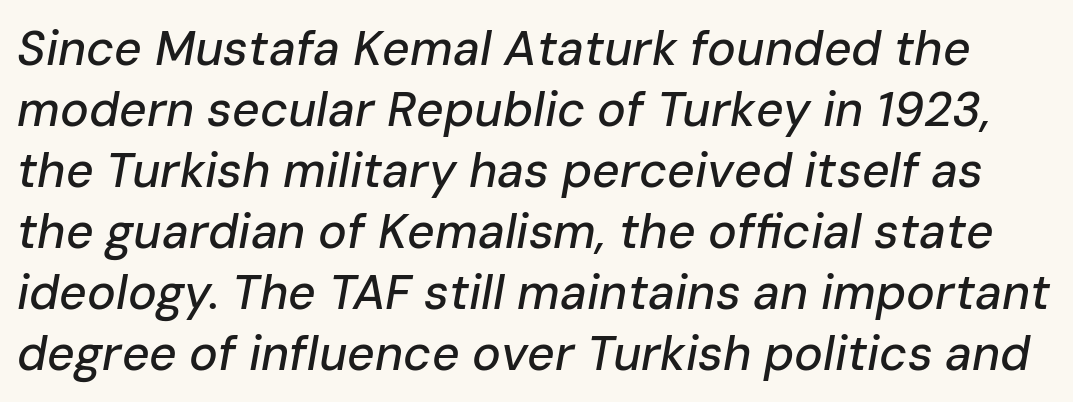
{"italic": "yes", "lean": "right", "slant_degrees": 10, "width": "normal", "stroke_contrast": "low", "x_height": "medium", "monospaced": "no", "underline": "no", "line_spacing": "normal", "line_spacing_ratio": 1.27, "letter_spacing": "normal", "letter_spacing_em": 0.0, "glyph_px": 48}
